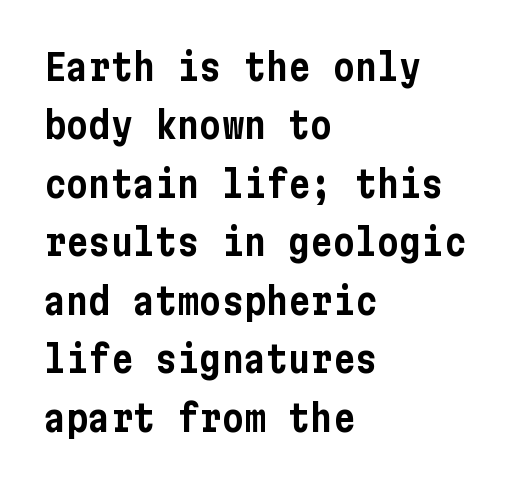
The image shows 37 px condensed sans-serif type, upright; set left-aligned, normal line spacing (1.58x), normal letter spacing, not underlined; low stroke contrast and a medium x-height.
